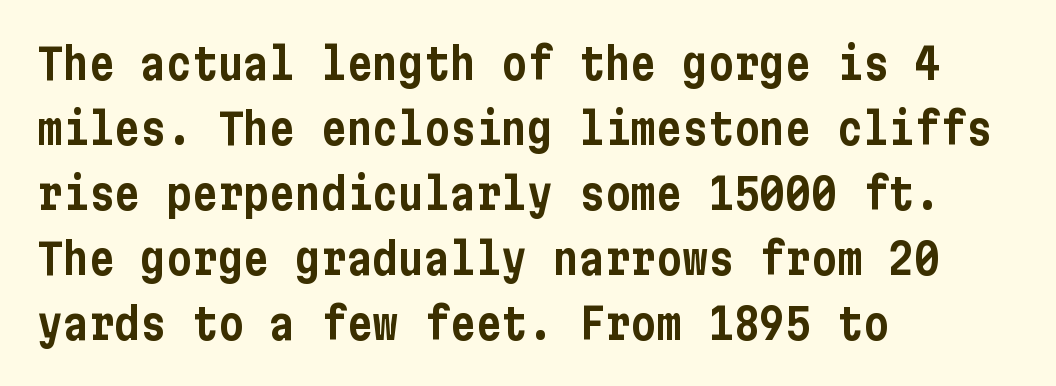
{"serif": "no", "italic": "no", "width": "condensed", "stroke_contrast": "low", "x_height": "medium", "underline": "no", "align": "left", "line_spacing": "normal", "line_spacing_ratio": 1.51, "letter_spacing": "normal", "letter_spacing_em": 0.0, "glyph_px": 43}
